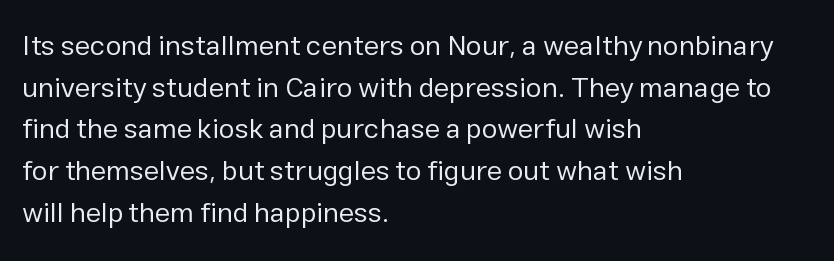
The image shows 28 px regular-weight sans-serif type, upright; set left-aligned, normal line spacing (1.49x), normal letter spacing, not underlined; low stroke contrast and a medium x-height.
